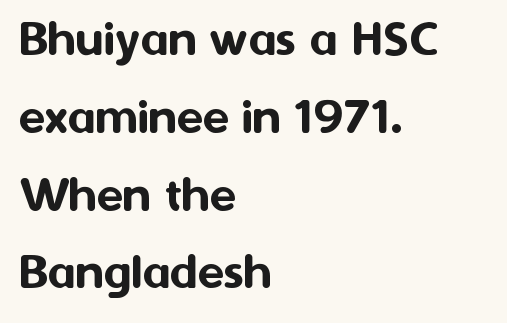
{"serif": "no", "italic": "no", "width": "normal", "stroke_contrast": "medium", "x_height": "medium", "monospaced": "no", "underline": "no", "align": "left", "line_spacing": "normal", "line_spacing_ratio": 1.44, "letter_spacing": "normal", "letter_spacing_em": 0.0, "glyph_px": 54}
